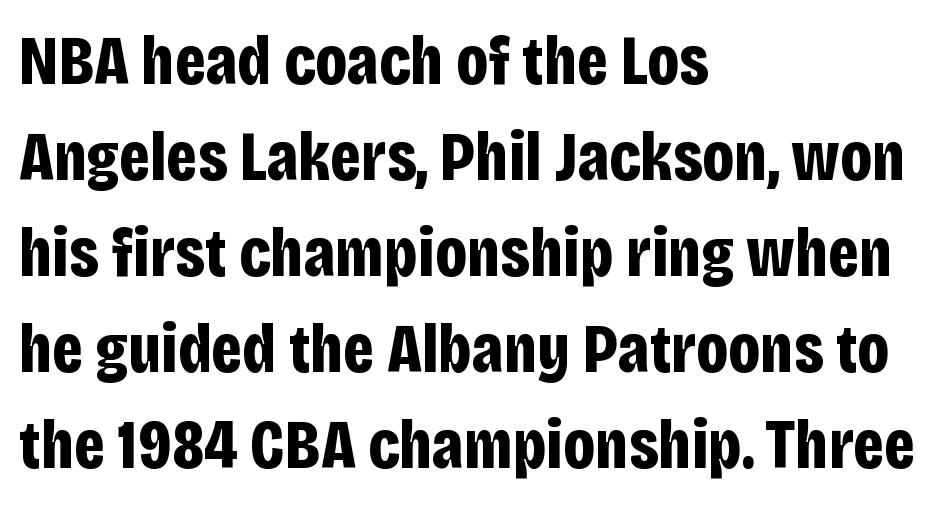
The image shows 69 px bold, condensed sans-serif type, upright; set left-aligned, normal line spacing (1.39x), normal letter spacing, not underlined; low stroke contrast and a large x-height.
